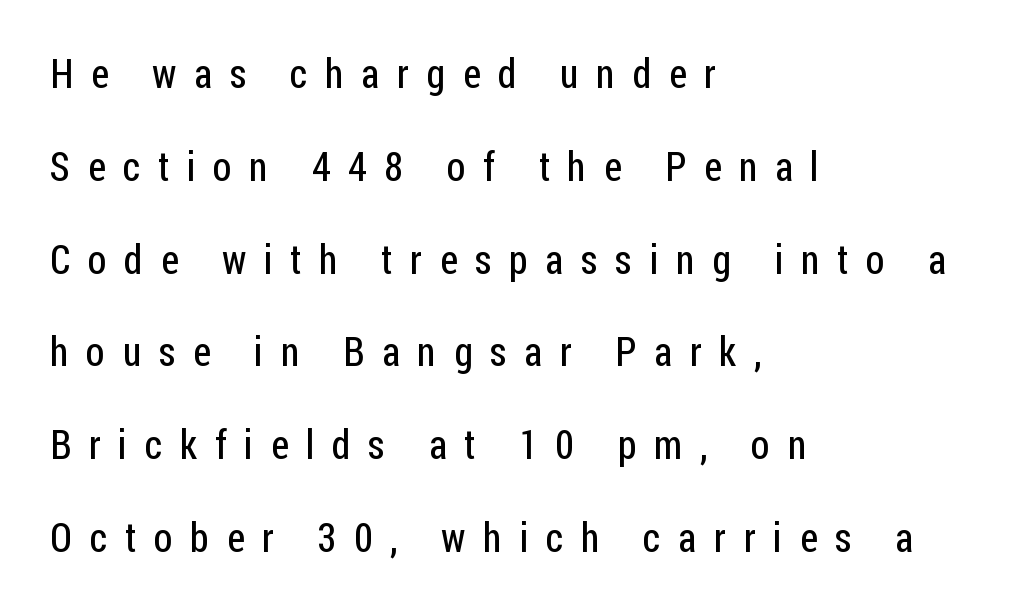
{"serif": "no", "italic": "no", "bold": "no", "weight": "regular", "width": "condensed", "stroke_contrast": "low", "x_height": "medium", "monospaced": "no", "underline": "no", "align": "left", "line_spacing": "loose", "line_spacing_ratio": 2.32, "letter_spacing": "wide", "letter_spacing_em": 0.44, "glyph_px": 40}
